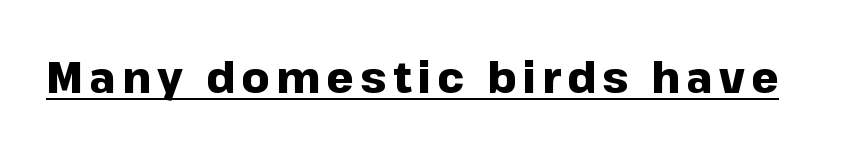
The image shows 43 px heavy sans-serif type, upright; set underlined; low stroke contrast and a medium x-height.
